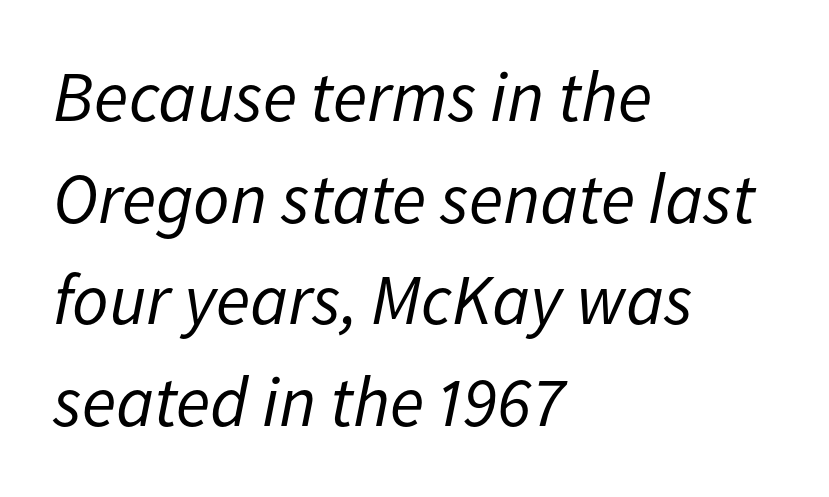
The image shows 71 px regular-weight type, italic (leaning right); set left-aligned, normal line spacing (1.43x), normal letter spacing, not underlined; low stroke contrast and a medium x-height.
